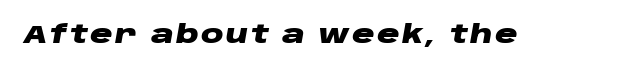
{"italic": "yes", "lean": "right", "slant_degrees": 10, "bold": "yes", "underline": "no", "glyph_px": 25}
